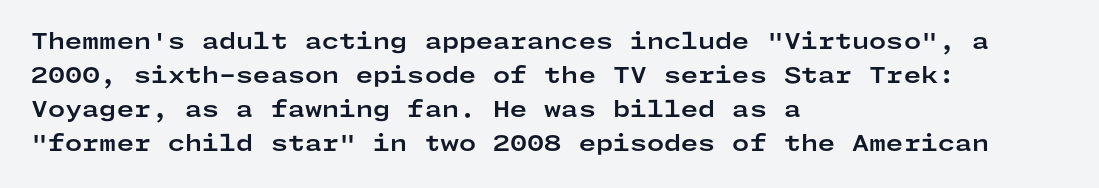
{"italic": "no", "bold": "yes", "underline": "no", "align": "left", "line_spacing": "normal", "line_spacing_ratio": 1.55, "letter_spacing": "normal", "letter_spacing_em": 0.0, "glyph_px": 22}
